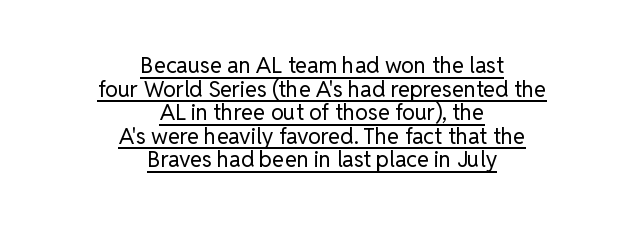
The image shows 22 px text type, upright; set centered, tight line spacing (1.07x), normal letter spacing, underlined.
